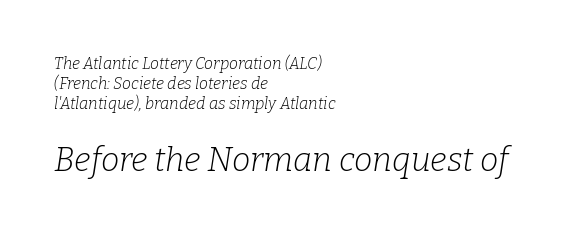
The axis of the letterforms is tilted away from vertical. Leftover space on each line is placed entirely after the last word. Small tapered or slab feet sit at the stroke ends, so this counts as serif. The passage shown is typed in a proportional face where columns would drift. Visually, the bottom section dominates because its glyphs are scaled up.
